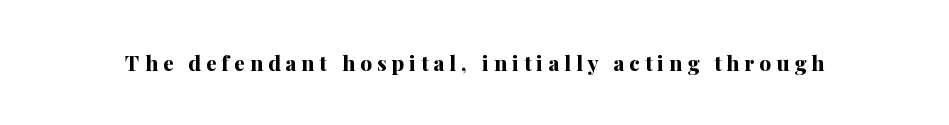
The tracking jumps out immediately: characters are airy and widely separated. Notice how thick the strokes are: this is what a full bold looks like. The foot of each line stays bare and open. Style check: upright.
